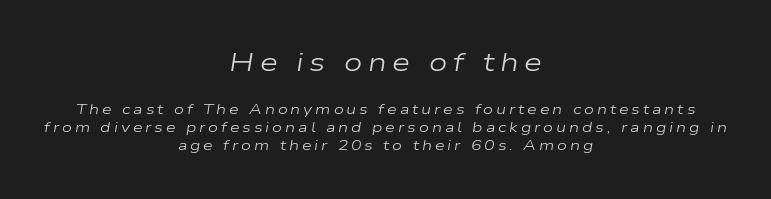
The image shows 26 px text type, italic (leaning right); set centered, normal line spacing (1.3x), unusually wide letter spacing (+0.21 em), not underlined; the first (top) block is 1.86x larger.
